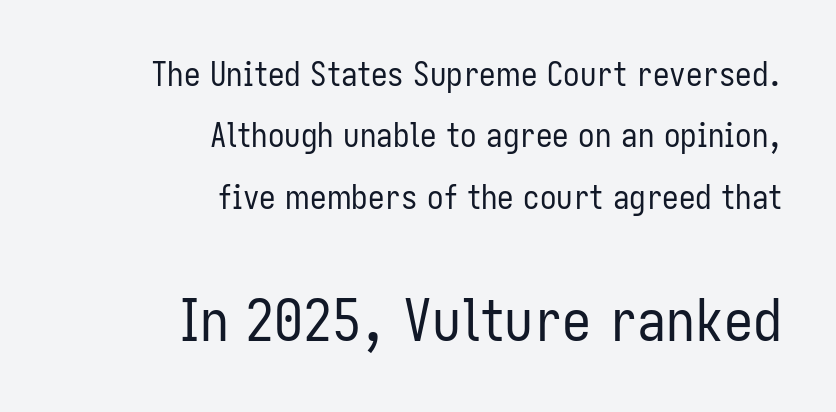
Q: Is the text bold? A: No.
Q: Is the text italic (slanted)? A: No, it is upright.
Q: Is the typeface a serif or a sans-serif typeface? A: Sans-serif.
Q: Is the text underlined? A: No.
Q: How is the paragraph aligned? A: Right-aligned.
Q: Is the spacing between letters normal or unusually wide? A: Normal.
Q: Which block of text is set in a larger size, the first (top) or the second (bottom)? A: The second (bottom) one.
Q: Width (condensed, normal, or wide)? A: Condensed.
Q: Stroke contrast? A: Low.
Q: x-height? A: Medium.
Q: Monospaced? A: No.
